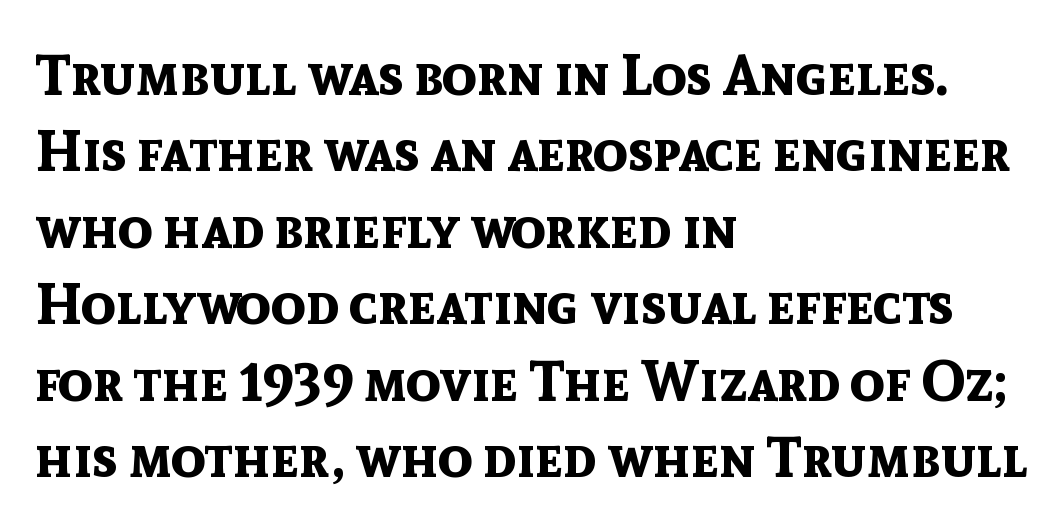
The image shows 57 px bold sans-serif type, upright; set left-aligned, normal line spacing (1.34x), normal letter spacing, not underlined; a medium x-height.
